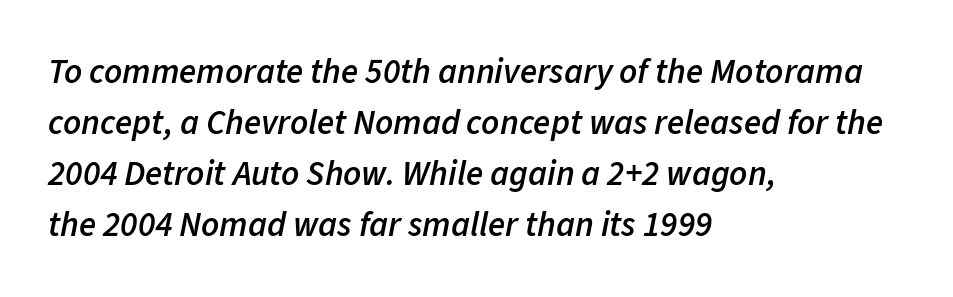
Varying glyph widths throughout — classic text-font behaviour. I'd describe the lettering as semibold — firm but not a full bold. Line spacing here is normal. Rule under the text: the space is simply empty. The compositor pushed each line to the left boundary.
